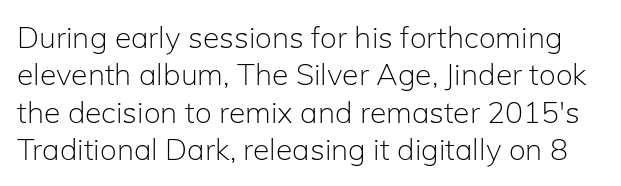
The image shows 30 px light sans-serif type, upright; set normal line spacing (1.25x), normal letter spacing, not underlined; low stroke contrast and a medium x-height.
